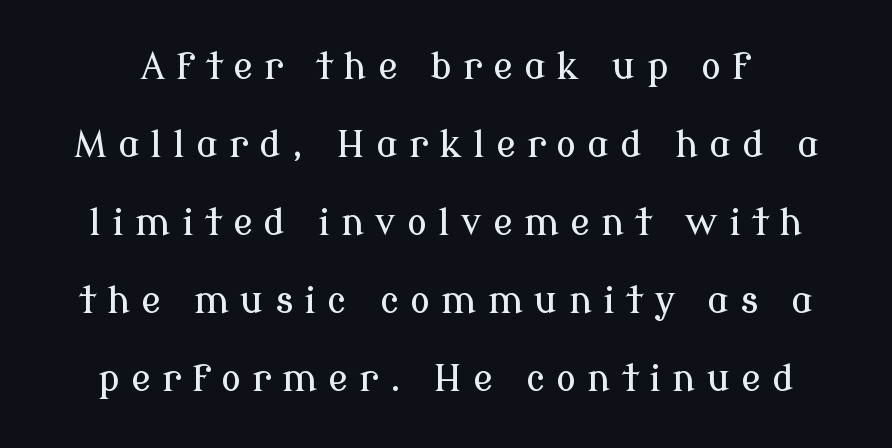
{"serif": "yes", "italic": "no", "width": "normal", "stroke_contrast": "low", "x_height": "medium", "monospaced": "no", "underline": "no", "line_spacing": "loose", "line_spacing_ratio": 2.11, "letter_spacing": "wide", "letter_spacing_em": 0.3, "glyph_px": 37}
